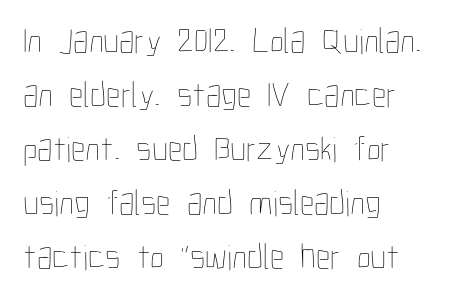
The image shows 36 px thin, condensed type, upright; set left-aligned, normal line spacing (1.5x), normal letter spacing, not underlined; low stroke contrast and a medium x-height.
